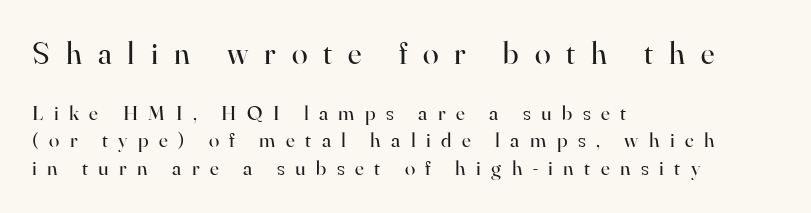
The image shows 32 px regular-weight serif type, upright; set left-aligned, normal line spacing (1.3x), unusually wide letter spacing (+0.5 em), not underlined; the first (top) block is 1.52x larger; high stroke contrast and a small x-height.
